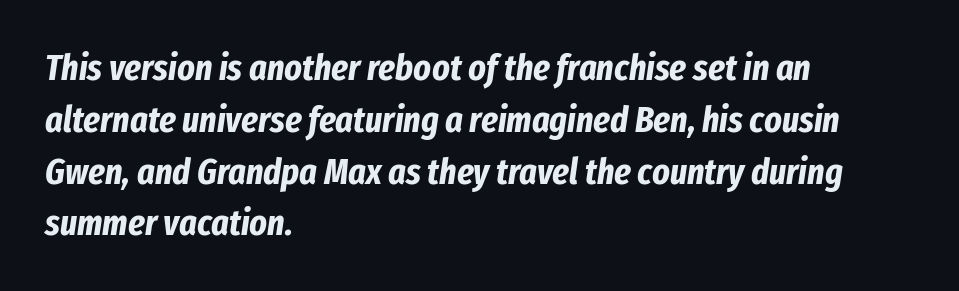
Has an underline been added? It has not. No extra tracking has been applied to these lines. Leading: standard. The text block is weighted toward the left margin, trailing off unevenly rightward. An italicized treatment has been applied to the whole sample.
